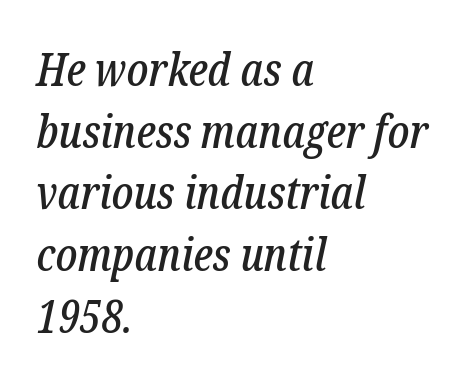
A normal amount of white space separates one row of letters from the next. Where is the straight margin? On the left. Beneath every word, the page is bare. Varying glyph widths throughout — classic text-font behaviour. I'd call this a serif setting — the letters wear small feet.
